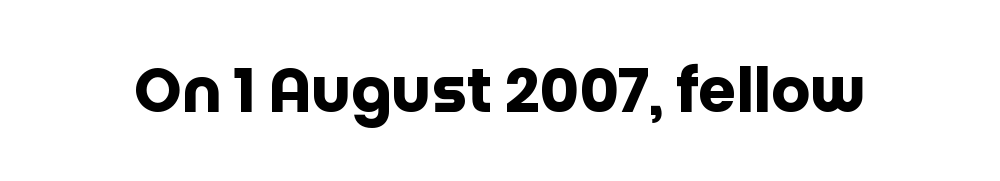
{"serif": "no", "italic": "no", "bold": "yes", "weight": "heavy", "width": "normal", "stroke_contrast": "low", "x_height": "large", "monospaced": "no", "underline": "no", "letter_spacing": "normal", "letter_spacing_em": 0.0, "glyph_px": 61}
